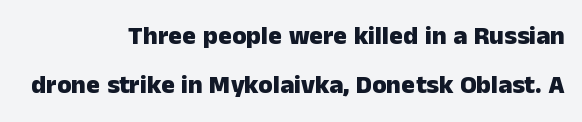
The image shows 26 px bold type, upright; set right-aligned, loose line spacing (1.9x), normal letter spacing, not underlined.
